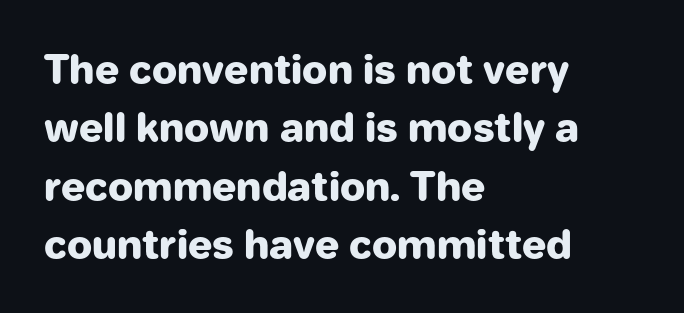
{"serif": "no", "italic": "no", "bold": "yes", "weight": "heavy", "width": "normal", "stroke_contrast": "low", "x_height": "medium", "monospaced": "no", "underline": "no", "align": "left", "line_spacing": "normal", "line_spacing_ratio": 1.46, "letter_spacing": "normal", "letter_spacing_em": 0.0, "glyph_px": 40}
